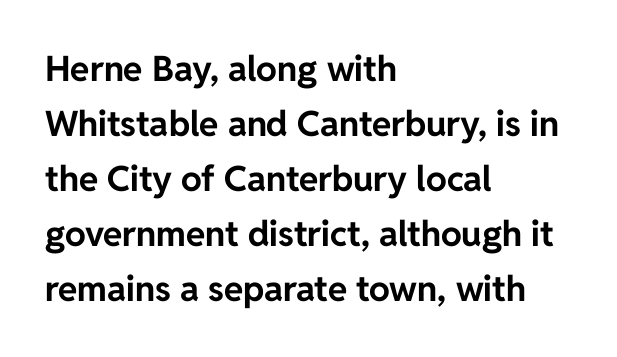
The image shows 35 px bold sans-serif type, upright; set left-aligned, normal line spacing (1.57x), normal letter spacing, not underlined; low stroke contrast and a medium x-height.
